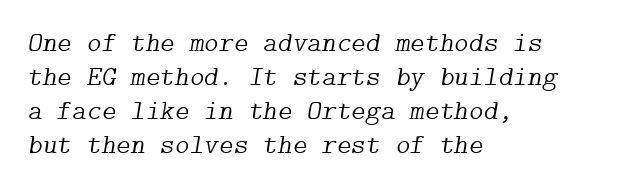
Q: Is the text bold? A: No.
Q: Is the text italic (slanted)? A: Yes, it leans right by about 9 degrees.
Q: Is the typeface a serif or a sans-serif typeface? A: Serif.
Q: Is the text underlined? A: No.
Q: How is the paragraph aligned? A: Left-aligned.
Q: Is the spacing between letters normal or unusually wide? A: Normal.
Q: Width (condensed, normal, or wide)? A: Normal.
Q: Stroke contrast? A: Low.
Q: x-height? A: Medium.
